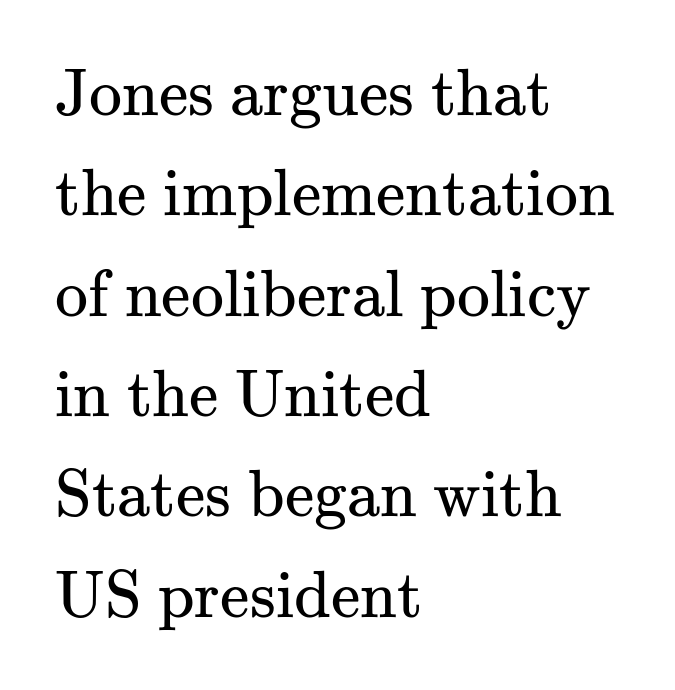
The image shows 66 px regular-weight serif type, upright; set left-aligned, normal line spacing (1.52x), normal letter spacing, not underlined; medium stroke contrast and a small x-height.
